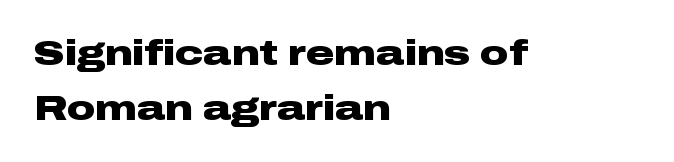
The image shows 35 px heavy, wide sans-serif type, upright; set left-aligned, normal line spacing (1.57x), normal letter spacing, not underlined; low stroke contrast and a medium x-height.
